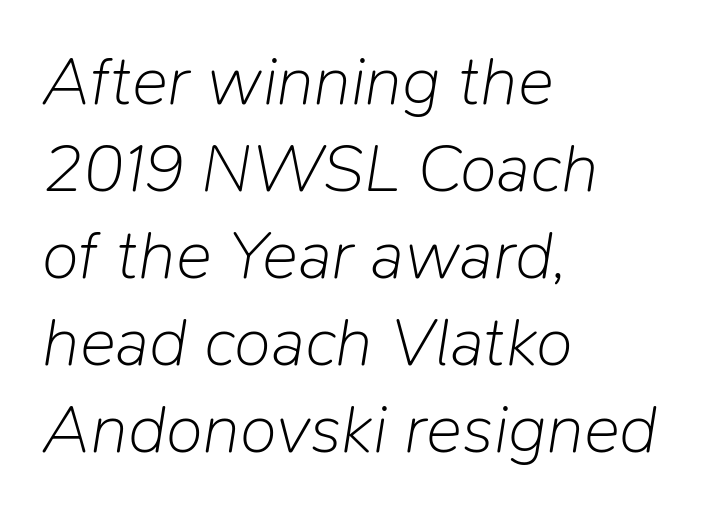
Q: Is the text bold? A: No.
Q: Is the text italic (slanted)? A: Yes, it leans right by about 9 degrees.
Q: Is the text underlined? A: No.
Q: How is the paragraph aligned? A: Left-aligned.
Q: Is the spacing between letters normal or unusually wide? A: Normal.
Q: Is the spacing between lines tight, normal or loose? A: Normal.
Q: Width (condensed, normal, or wide)? A: Normal.
Q: Stroke contrast? A: Low.
Q: x-height? A: Medium.
Q: Monospaced? A: No.
